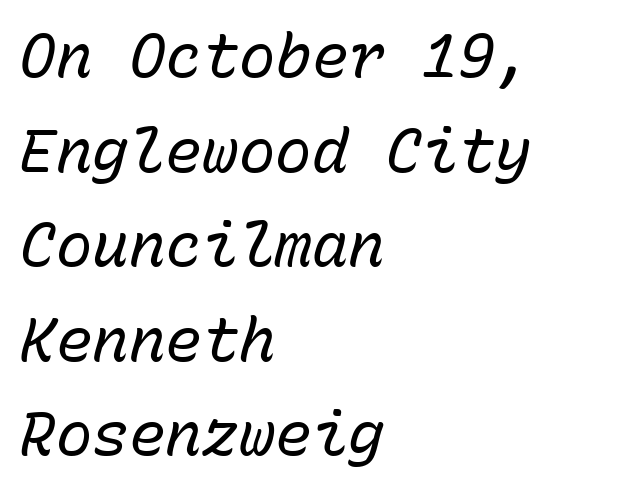
Q: Is the text bold? A: No.
Q: Is the text italic (slanted)? A: Yes, it leans right by about 15 degrees.
Q: Is the text underlined? A: No.
Q: How is the paragraph aligned? A: Left-aligned.
Q: Is the spacing between letters normal or unusually wide? A: Normal.
Q: Is the spacing between lines tight, normal or loose? A: Normal.
Q: Width (condensed, normal, or wide)? A: Normal.
Q: Stroke contrast? A: Low.
Q: x-height? A: Medium.
Q: Monospaced? A: Yes.
